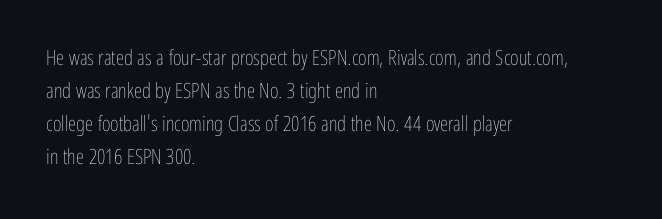
{"italic": "no", "bold": "no", "underline": "no", "align": "left", "line_spacing": "normal", "line_spacing_ratio": 1.57, "letter_spacing": "normal", "letter_spacing_em": 0.0, "glyph_px": 21}
